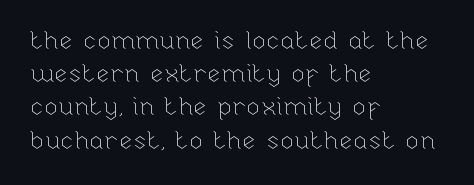
These lines sit exactly where default settings would place them. Decoration check: the copy has no underline. The typeface has the unassuming heft of standard copy or less. Horizontal alignment here is leftward, the default for most running prose.
